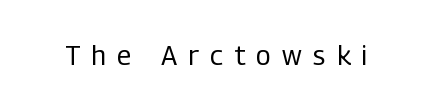
You could only call the tracking loose — the letters float apart. Descenders are the only things crossing below the line. Weight: not bold — regular or lighter. Is there any slant? The stems are plumb.
